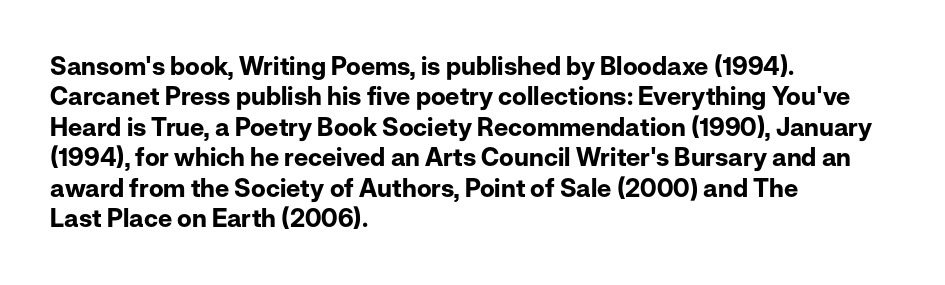
Q: Is the text bold? A: Yes.
Q: Is the text italic (slanted)? A: No, it is upright.
Q: Is the text underlined? A: No.
Q: How is the paragraph aligned? A: Left-aligned.
Q: Is the spacing between letters normal or unusually wide? A: Normal.
